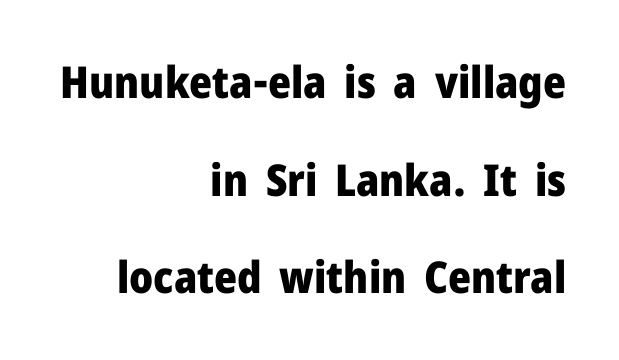
{"serif": "no", "italic": "no", "bold": "yes", "weight": "heavy", "width": "normal", "stroke_contrast": "low", "x_height": "medium", "monospaced": "no", "underline": "no", "align": "right", "line_spacing": "loose", "line_spacing_ratio": 2.22, "letter_spacing": "normal", "letter_spacing_em": 0.0, "glyph_px": 44}
